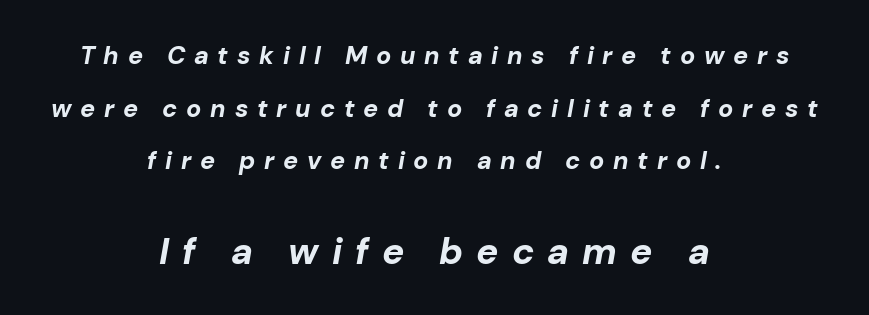
You could not count columns in this text — the font is proportionally spaced. The rendering positions every line midway between the sides. Visually, the bottom section dominates because its glyphs are scaled up. Weight: bold. The leading is generous, giving the passage an open texture. The specimen omits any rule beneath the text block's lines.
